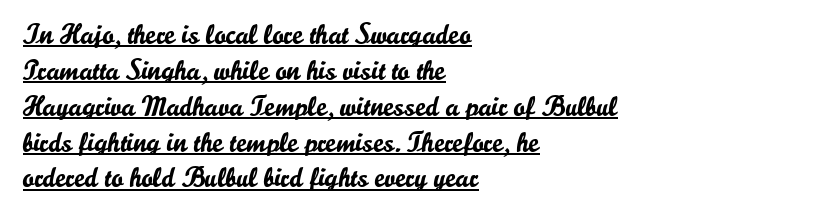
Q: Is the text italic (slanted)? A: Yes.
Q: Is the typeface a serif or a sans-serif typeface? A: Sans-serif.
Q: Is the text underlined? A: Yes.
Q: How is the paragraph aligned? A: Left-aligned.
Q: Is the spacing between letters normal or unusually wide? A: Normal.
Q: Is the spacing between lines tight, normal or loose? A: Normal.
Q: Width (condensed, normal, or wide)? A: Normal.
Q: Stroke contrast? A: Low.
Q: x-height? A: Small.
Q: Monospaced? A: No.
